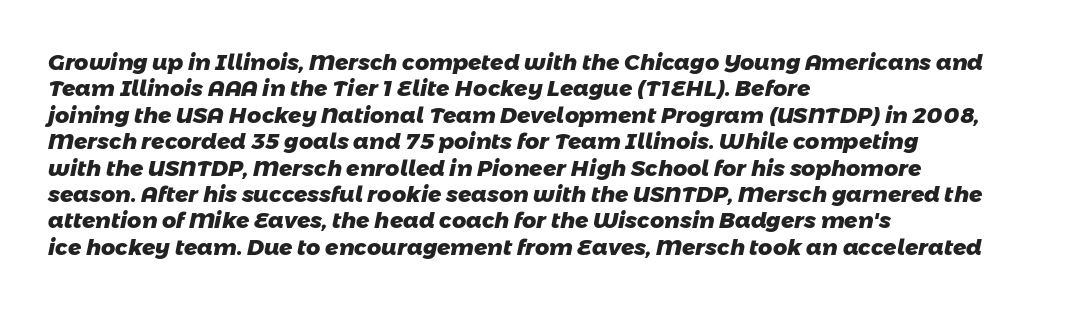
The image shows 22 px bold type; set left-aligned, line spacing 1.2x, normal letter spacing, not underlined.
